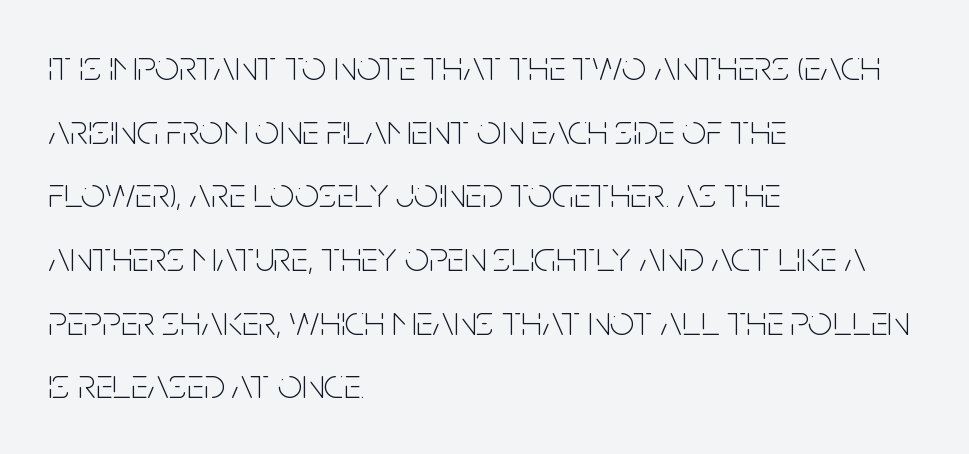
Q: Is the text bold? A: No.
Q: Is the text italic (slanted)? A: No, it is upright.
Q: Is the typeface a serif or a sans-serif typeface? A: Sans-serif.
Q: Is the text underlined? A: No.
Q: How is the paragraph aligned? A: Left-aligned.
Q: Is the spacing between letters normal or unusually wide? A: Normal.
Q: Is the spacing between lines tight, normal or loose? A: Normal.
Q: Width (condensed, normal, or wide)? A: Condensed.
Q: Stroke contrast? A: Low.
Q: x-height? A: Large.
Q: Monospaced? A: No.
